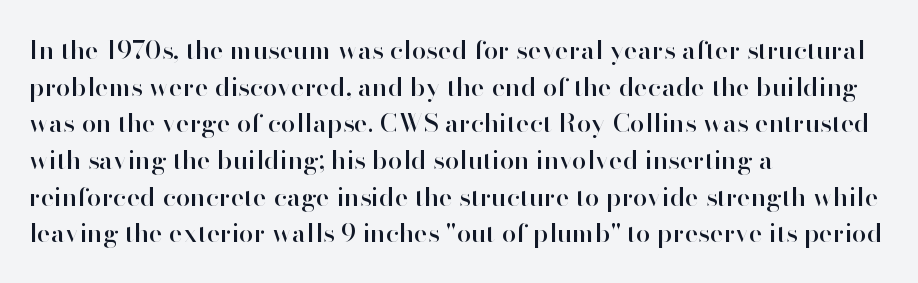
Q: Is the text italic (slanted)? A: No, it is upright.
Q: Is the text underlined? A: No.
Q: How is the paragraph aligned? A: Left-aligned.
Q: Is the spacing between letters normal or unusually wide? A: Normal.
Q: Is the spacing between lines tight, normal or loose? A: Normal.
